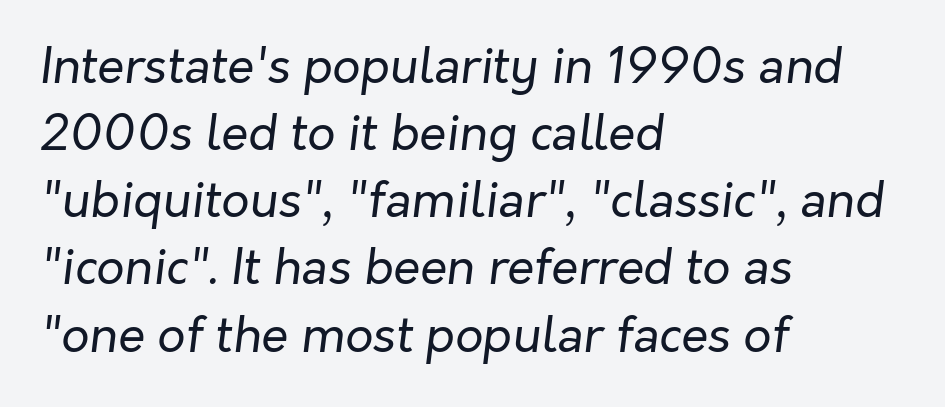
Each word holds together tightly as a unit, with standard inter-letter gaps. The letters advance in unequal steps, a hallmark of proportional type. This sample is left-justified, so line endings fall wherever the words run out. When letters slant like this, we call the style italic. The face looks like a standard text weight, possibly lighter.
